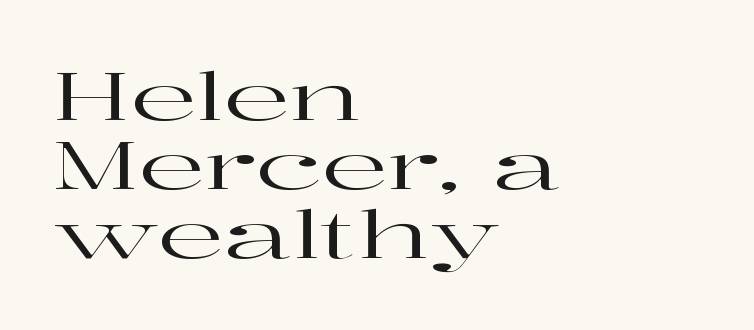
These lines were composed using upright roman letters. Compared with a centered layout, this one pins lines to the left instead. The space beneath each line is pristine and unruled. Students, note that the glyphs here touch the page at normal intervals.
